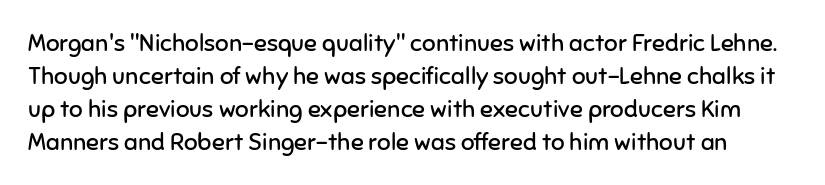
Compared with typical paragraphs, the rows here are spaced about the same. Stroke thickness stays within the range of a standard reading face or lighter. Words appear dense and cohesive because spacing is normal. Only glyphs here, with clear space below each row. This is the regular roman posture of the typeface.
